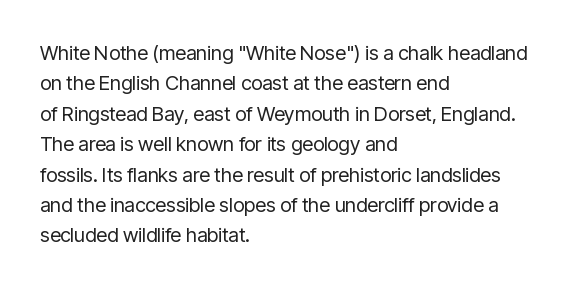
Q: Is the text bold? A: No.
Q: Is the text italic (slanted)? A: No, it is upright.
Q: Is the text underlined? A: No.
Q: How is the paragraph aligned? A: Left-aligned.
Q: Is the spacing between letters normal or unusually wide? A: Normal.
Q: Is the spacing between lines tight, normal or loose? A: Normal.
